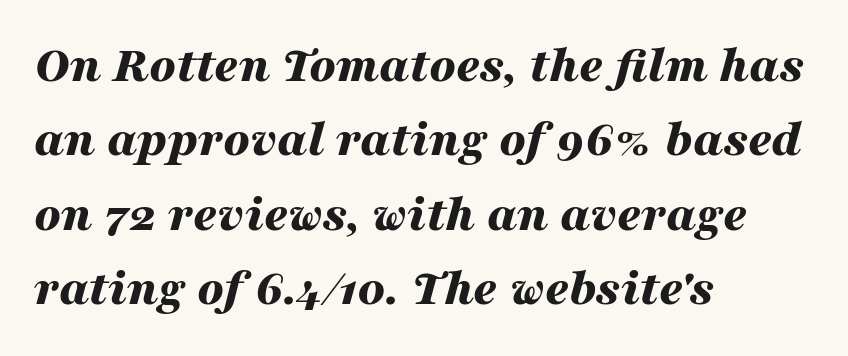
Q: Is the text bold? A: Yes.
Q: Is the text italic (slanted)? A: Yes, it leans right by about 16 degrees.
Q: Is the text underlined? A: No.
Q: How is the paragraph aligned? A: Left-aligned.
Q: Is the spacing between letters normal or unusually wide? A: Normal.
Q: Is the spacing between lines tight, normal or loose? A: Normal.
Q: Width (condensed, normal, or wide)? A: Wide.
Q: Stroke contrast? A: Medium.
Q: x-height? A: Medium.
Q: Monospaced? A: No.
